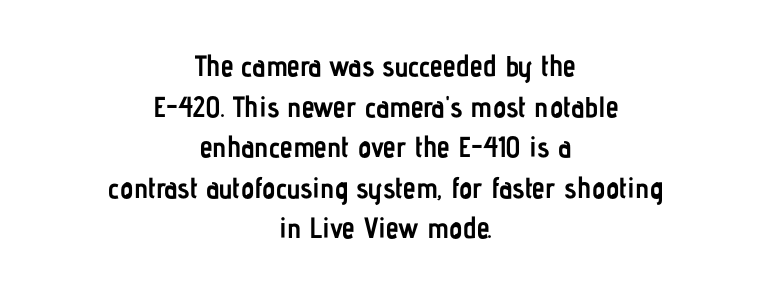
{"serif": "no", "italic": "no", "bold": "yes", "weight": "semibold", "width": "condensed", "stroke_contrast": "low", "x_height": "medium", "monospaced": "no", "underline": "no", "align": "center", "line_spacing": "normal", "line_spacing_ratio": 1.4, "letter_spacing": "normal", "letter_spacing_em": 0.0, "glyph_px": 29}
